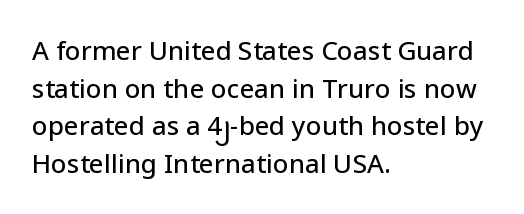
Q: Is the text italic (slanted)? A: No, it is upright.
Q: Is the text underlined? A: No.
Q: How is the paragraph aligned? A: Left-aligned.
Q: Is the spacing between letters normal or unusually wide? A: Normal.
Q: Is the spacing between lines tight, normal or loose? A: Normal.
